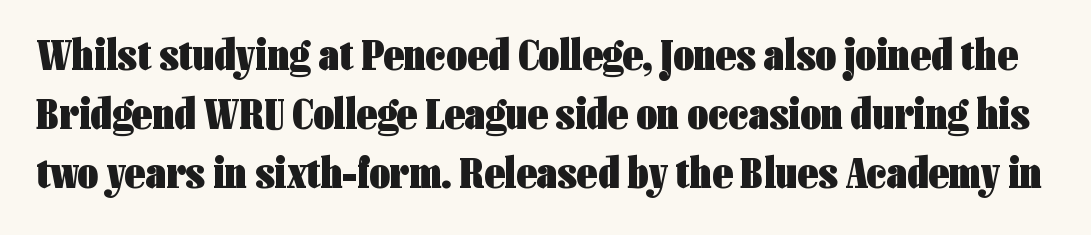
{"serif": "no", "italic": "no", "bold": "yes", "weight": "heavy", "width": "condensed", "stroke_contrast": "low", "x_height": "medium", "monospaced": "no", "underline": "no", "line_spacing": "normal", "line_spacing_ratio": 1.31, "letter_spacing": "normal", "letter_spacing_em": 0.0, "glyph_px": 45}
